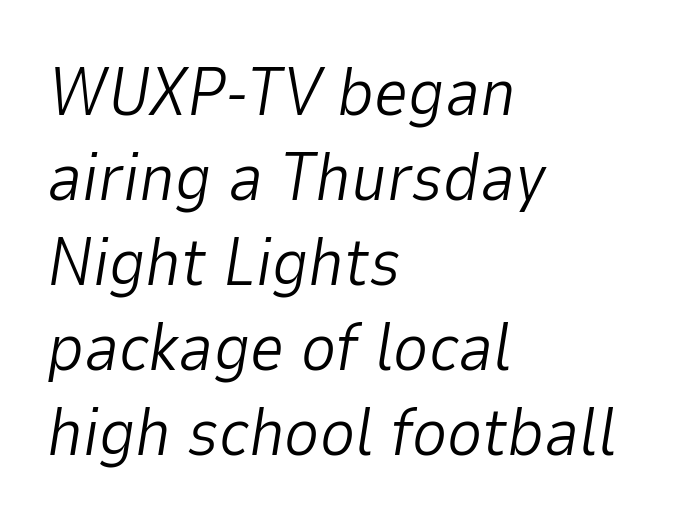
The image shows 67 px light type, italic (leaning right); set left-aligned, normal line spacing (1.27x), normal letter spacing, not underlined; low stroke contrast and a medium x-height.
